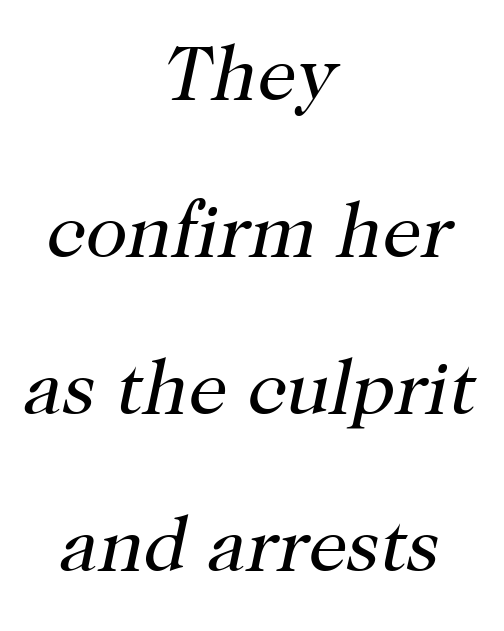
Q: Is the text bold? A: No.
Q: Is the text italic (slanted)? A: Yes, it leans right by about 12 degrees.
Q: Is the typeface a serif or a sans-serif typeface? A: Serif.
Q: Is the text underlined? A: No.
Q: How is the paragraph aligned? A: Centered.
Q: Is the spacing between letters normal or unusually wide? A: Normal.
Q: Is the spacing between lines tight, normal or loose? A: Loose.
Q: Width (condensed, normal, or wide)? A: Normal.
Q: Stroke contrast? A: High.
Q: x-height? A: Medium.
Q: Monospaced? A: No.
